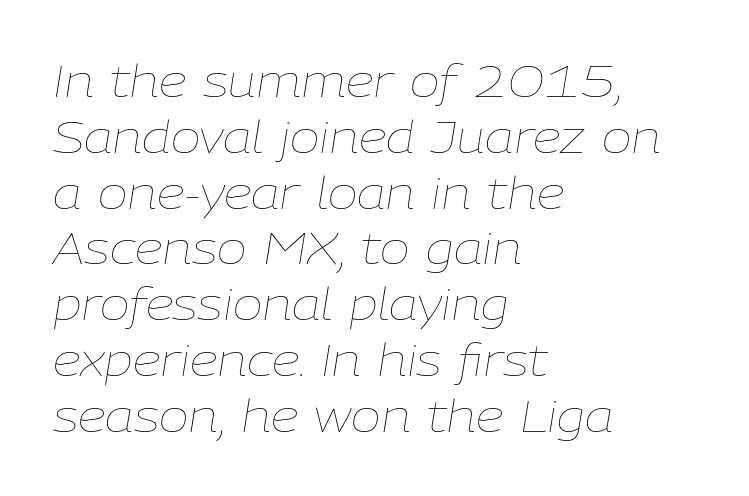
{"italic": "yes", "lean": "right", "slant_degrees": 9, "bold": "no", "weight": "thin", "width": "normal", "stroke_contrast": "low", "x_height": "medium", "monospaced": "no", "underline": "no", "align": "left", "line_spacing_ratio": 1.24, "letter_spacing": "normal", "letter_spacing_em": 0.0, "glyph_px": 45}
